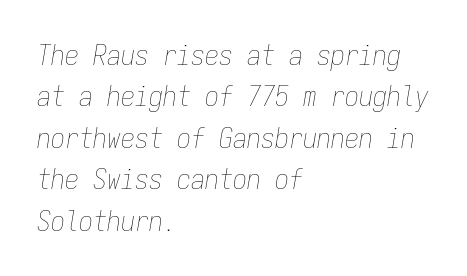
Q: Is the text bold? A: No.
Q: Is the text italic (slanted)? A: Yes, it leans right by about 9 degrees.
Q: Is the text underlined? A: No.
Q: How is the paragraph aligned? A: Left-aligned.
Q: Is the spacing between letters normal or unusually wide? A: Normal.
Q: Is the spacing between lines tight, normal or loose? A: Normal.
Q: Width (condensed, normal, or wide)? A: Condensed.
Q: Stroke contrast? A: Low.
Q: x-height? A: Medium.
Q: Monospaced? A: Yes.
